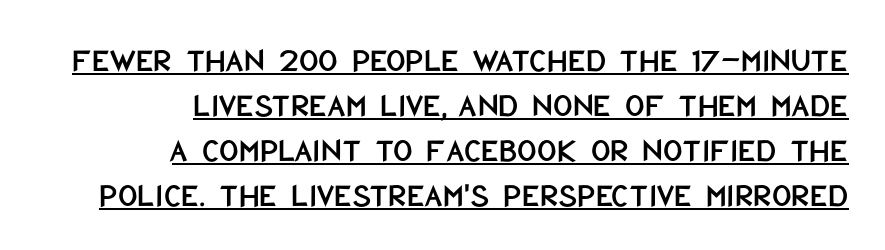
Q: Is the text italic (slanted)? A: No, it is upright.
Q: Is the typeface a serif or a sans-serif typeface? A: Sans-serif.
Q: Is the text underlined? A: Yes.
Q: How is the paragraph aligned? A: Right-aligned.
Q: Is the spacing between letters normal or unusually wide? A: Normal.
Q: Is the spacing between lines tight, normal or loose? A: Normal.
Q: Width (condensed, normal, or wide)? A: Condensed.
Q: Stroke contrast? A: Low.
Q: x-height? A: Large.
Q: Monospaced? A: No.
